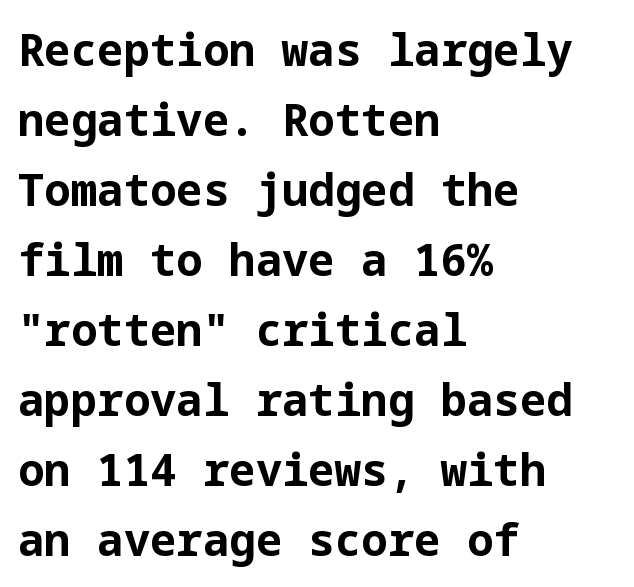
The image shows 44 px bold sans-serif type, upright; set left-aligned, normal line spacing (1.59x), normal letter spacing, not underlined; low stroke contrast and a medium x-height.
